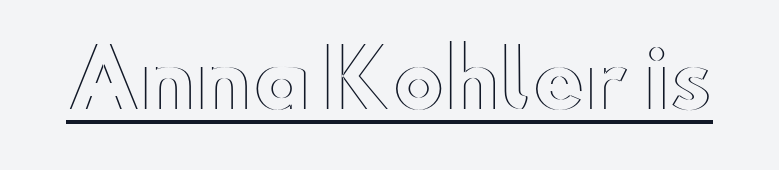
Q: Is the text italic (slanted)? A: No, it is upright.
Q: Is the text underlined? A: Yes.
Q: Is the spacing between letters normal or unusually wide? A: Normal.
Q: Width (condensed, normal, or wide)? A: Wide.
Q: x-height? A: Small.
Q: Monospaced? A: No.
